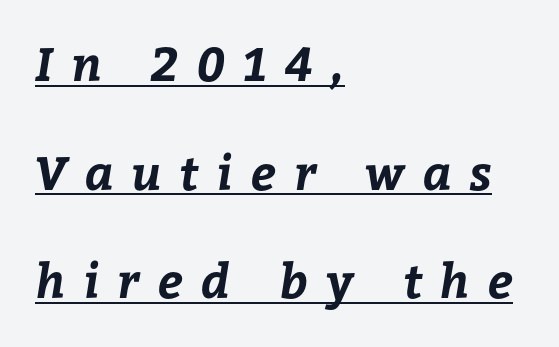
Spacing between characters has been opened up far beyond the box default. On the weight axis this lands at bold, roughly 700. The lettering is marked with a stroke running underneath it. In CSS terms this would be text-align: left. These lines are rendered in a variable-pitch font.
